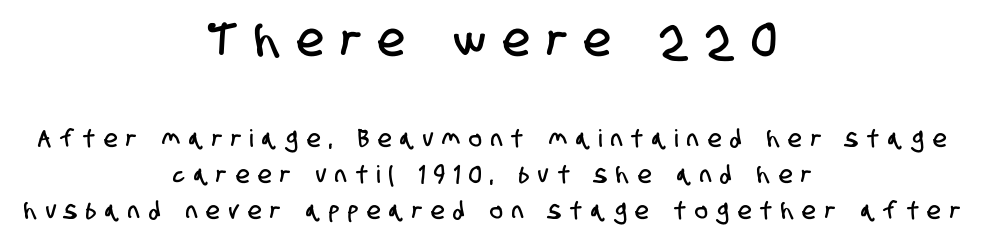
The image shows 47 px condensed sans-serif type; set centered, normal line spacing (1.51x), unusually wide letter spacing (+0.38 em), not underlined; the first (top) block is 1.96x larger; low stroke contrast and a large x-height.
